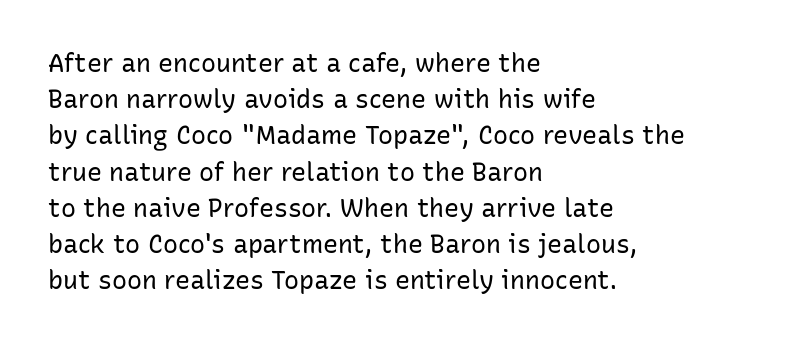
The image shows 25 px text type, upright; set left-aligned, normal line spacing (1.45x), normal letter spacing, not underlined.
